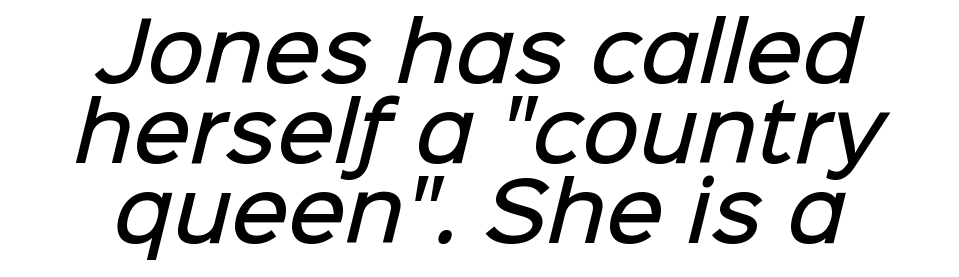
Q: Is the text bold? A: Semi-bold.
Q: Is the typeface a serif or a sans-serif typeface? A: Sans-serif.
Q: Is the text underlined? A: No.
Q: How is the paragraph aligned? A: Centered.
Q: Is the spacing between letters normal or unusually wide? A: Normal.
Q: Is the spacing between lines tight, normal or loose? A: Tight.
Q: Width (condensed, normal, or wide)? A: Normal.
Q: Stroke contrast? A: Low.
Q: x-height? A: Medium.
Q: Monospaced? A: No.
